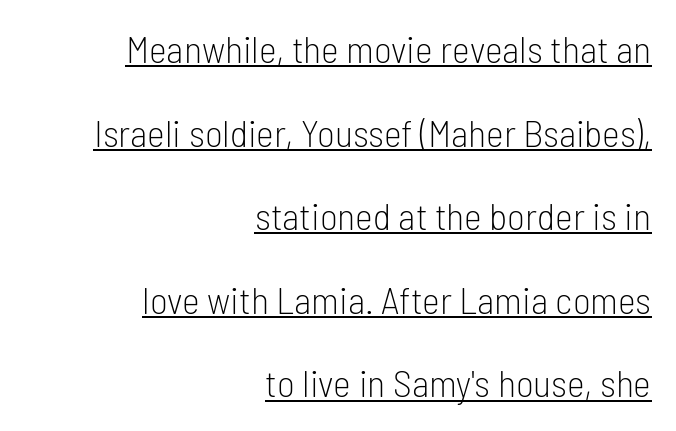
{"serif": "no", "italic": "no", "bold": "no", "weight": "light", "width": "condensed", "stroke_contrast": "low", "x_height": "medium", "monospaced": "no", "underline": "yes", "align": "right", "line_spacing": "loose", "line_spacing_ratio": 2.2, "letter_spacing": "normal", "letter_spacing_em": 0.0, "glyph_px": 38}
